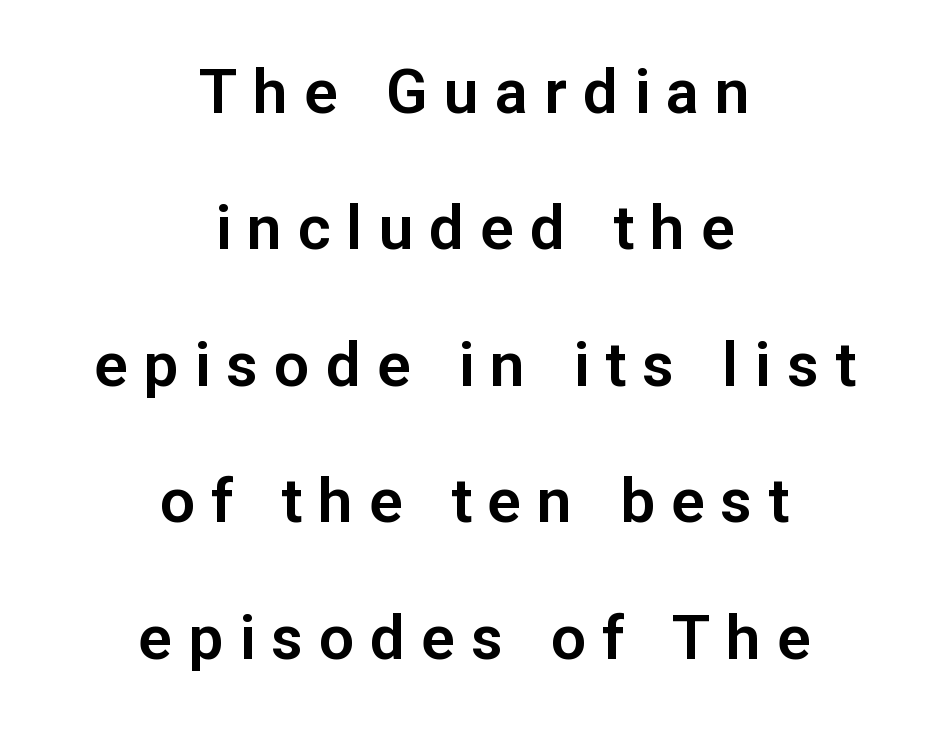
{"serif": "no", "italic": "no", "width": "normal", "stroke_contrast": "low", "x_height": "medium", "monospaced": "no", "underline": "no", "align": "center", "line_spacing": "loose", "line_spacing_ratio": 2.2, "letter_spacing": "wide", "letter_spacing_em": 0.26, "glyph_px": 62}
